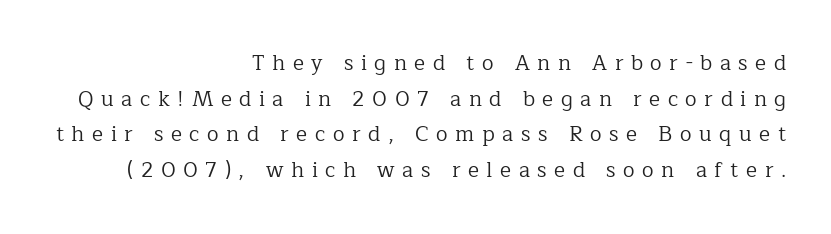
The image shows 21 px text type, upright; set right-aligned, normal line spacing (1.7x), unusually wide letter spacing (+0.36 em), not underlined.
